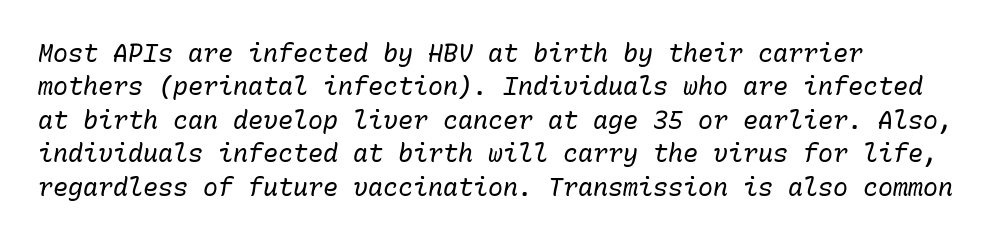
The image shows 25 px text type, italic (leaning right); set left-aligned, normal line spacing (1.34x), normal letter spacing, not underlined.
